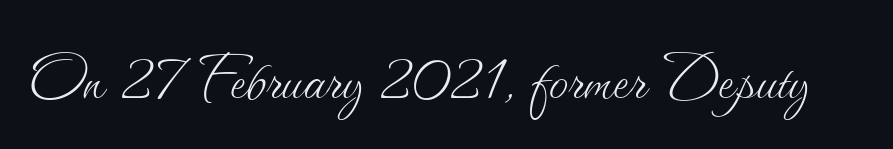
Q: Is the text bold? A: No.
Q: Is the text italic (slanted)? A: Yes.
Q: Is the text underlined? A: No.
Q: Is the spacing between letters normal or unusually wide? A: Normal.
Q: Width (condensed, normal, or wide)? A: Normal.
Q: Stroke contrast? A: Medium.
Q: x-height? A: Small.
Q: Monospaced? A: No.
